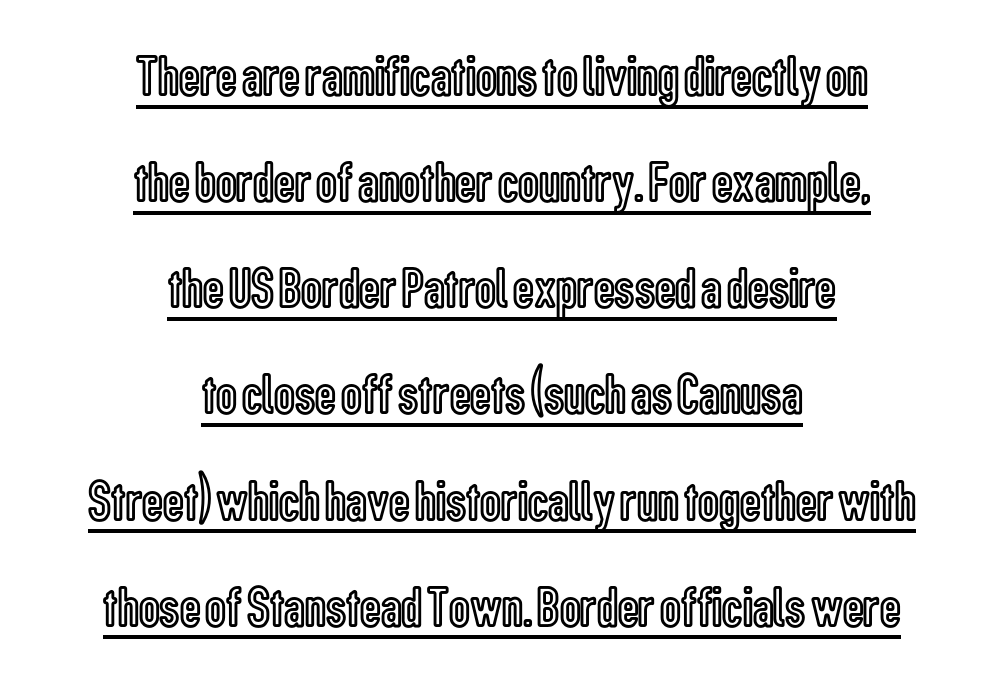
Q: Is the text italic (slanted)? A: No, it is upright.
Q: Is the text underlined? A: Yes.
Q: How is the paragraph aligned? A: Centered.
Q: Is the spacing between letters normal or unusually wide? A: Normal.
Q: Width (condensed, normal, or wide)? A: Condensed.
Q: x-height? A: Medium.
Q: Monospaced? A: No.
